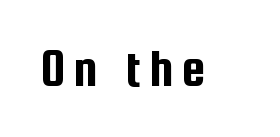
Character widths vary here, with narrow letters taking less room than wide ones. Designer's note — italics off, roman on. Observe the absence of serifs on each vertical stroke in this sample. Decoration check: the copy has no underline.
